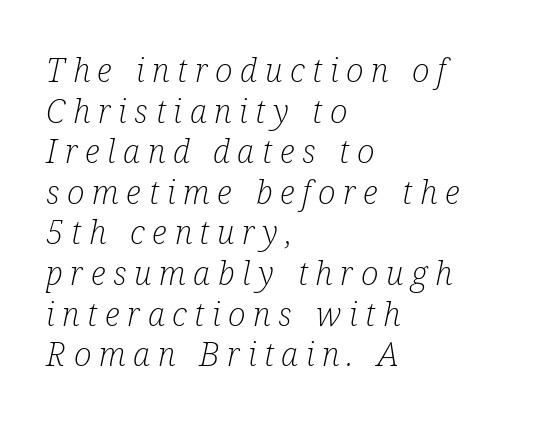
Q: Is the text bold? A: No.
Q: Is the text italic (slanted)? A: Yes, it leans right by about 12 degrees.
Q: Is the typeface a serif or a sans-serif typeface? A: Serif.
Q: Is the text underlined? A: No.
Q: How is the paragraph aligned? A: Left-aligned.
Q: Is the spacing between letters normal or unusually wide? A: Unusually wide.
Q: Width (condensed, normal, or wide)? A: Condensed.
Q: Stroke contrast? A: Low.
Q: x-height? A: Medium.
Q: Monospaced? A: No.
